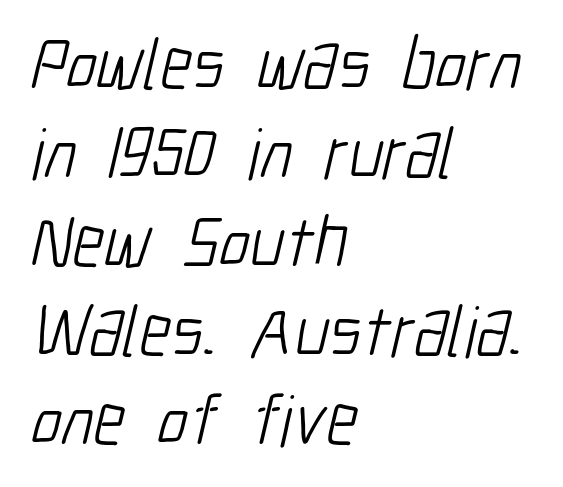
The rendering anchors every line to the left-hand side. The gaps between neighbouring characters are ordinary and unremarkable. Counters stay open thanks to moderate or lighter strokes. Stroke terminals: plain, sans-serif.
